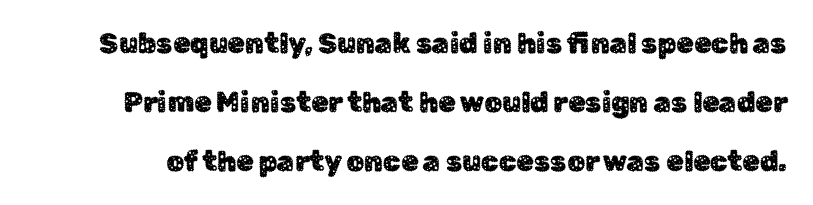
{"serif": "no", "italic": "no", "width": "normal", "stroke_contrast": "low", "x_height": "medium", "monospaced": "no", "underline": "no", "line_spacing": "loose", "line_spacing_ratio": 2.11, "letter_spacing": "normal", "letter_spacing_em": 0.0, "glyph_px": 28}
